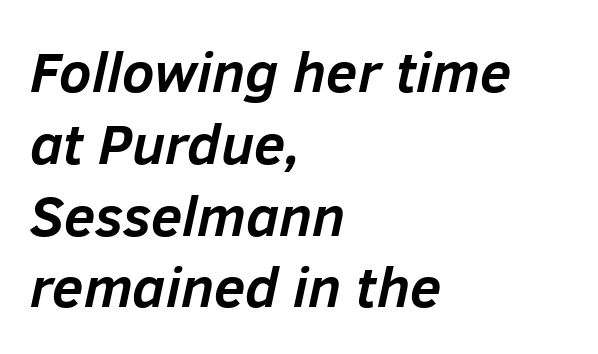
The image shows 57 px semibold type, italic (leaning right); set left-aligned, normal line spacing (1.26x), normal letter spacing, not underlined; low stroke contrast and a medium x-height.
